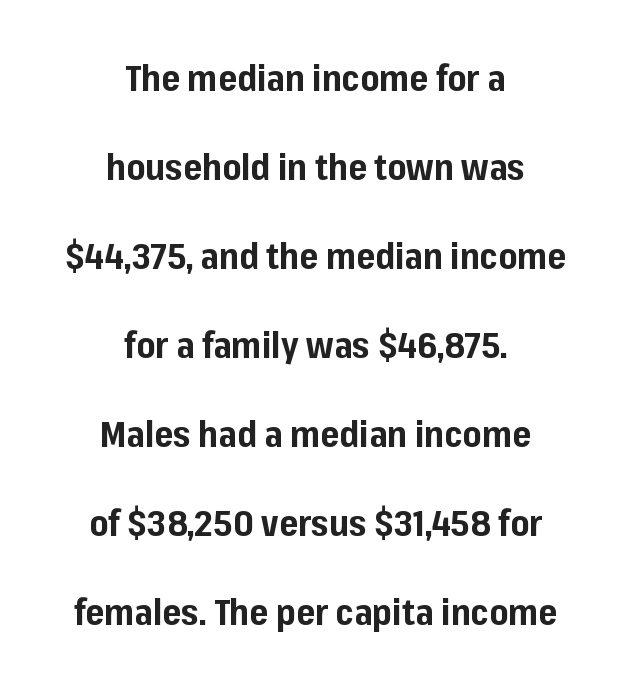
Q: Is the text bold? A: Yes.
Q: Is the text italic (slanted)? A: No, it is upright.
Q: Is the typeface a serif or a sans-serif typeface? A: Sans-serif.
Q: Is the text underlined? A: No.
Q: How is the paragraph aligned? A: Centered.
Q: Is the spacing between letters normal or unusually wide? A: Normal.
Q: Is the spacing between lines tight, normal or loose? A: Loose.
Q: Width (condensed, normal, or wide)? A: Normal.
Q: Stroke contrast? A: Low.
Q: x-height? A: Medium.
Q: Monospaced? A: No.
